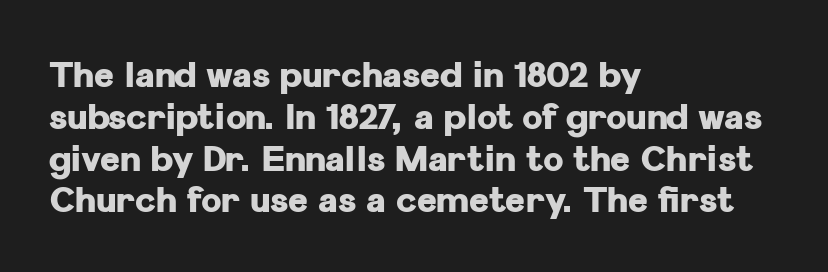
The image shows 34 px heavy sans-serif type, upright; set left-aligned, line spacing 1.23x, normal letter spacing, not underlined; low stroke contrast and a medium x-height.
